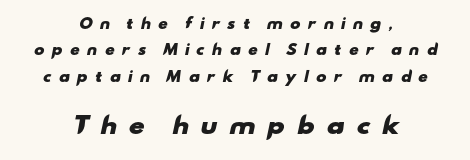
Q: Is the text bold? A: Yes.
Q: Is the text underlined? A: No.
Q: How is the paragraph aligned? A: Centered.
Q: Is the spacing between letters normal or unusually wide? A: Unusually wide.
Q: Which block of text is set in a larger size, the first (top) or the second (bottom)? A: The second (bottom) one.
